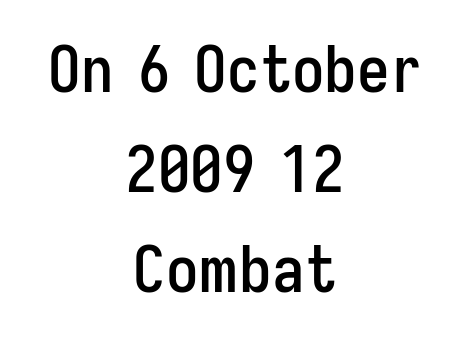
{"serif": "no", "italic": "no", "width": "condensed", "stroke_contrast": "low", "x_height": "medium", "monospaced": "no", "underline": "no", "align": "center", "line_spacing": "normal", "line_spacing_ratio": 1.54, "letter_spacing": "normal", "letter_spacing_em": 0.0, "glyph_px": 65}
